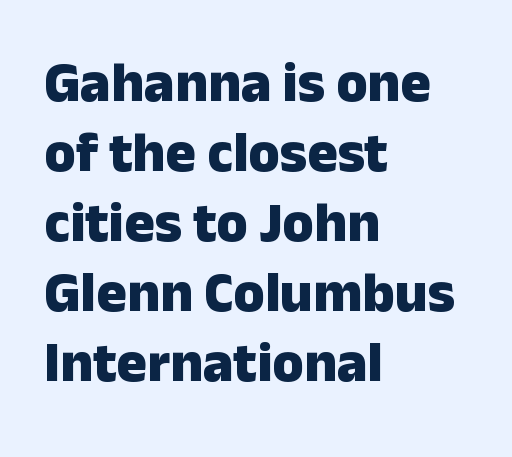
Q: Is the text bold? A: Yes.
Q: Is the text italic (slanted)? A: No, it is upright.
Q: Is the typeface a serif or a sans-serif typeface? A: Sans-serif.
Q: Is the text underlined? A: No.
Q: How is the paragraph aligned? A: Left-aligned.
Q: Is the spacing between letters normal or unusually wide? A: Normal.
Q: Width (condensed, normal, or wide)? A: Normal.
Q: Stroke contrast? A: Low.
Q: x-height? A: Medium.
Q: Monospaced? A: No.
